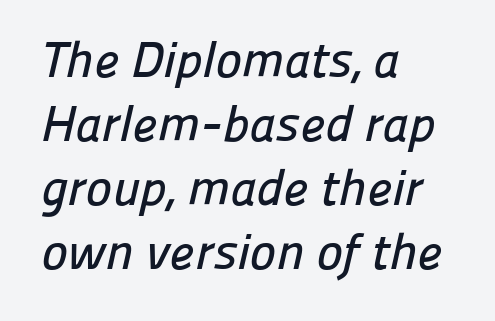
{"serif": "no", "width": "normal", "stroke_contrast": "low", "x_height": "medium", "monospaced": "no", "underline": "no", "align": "left", "line_spacing": "normal", "line_spacing_ratio": 1.28, "letter_spacing": "normal", "letter_spacing_em": 0.0, "glyph_px": 50}
